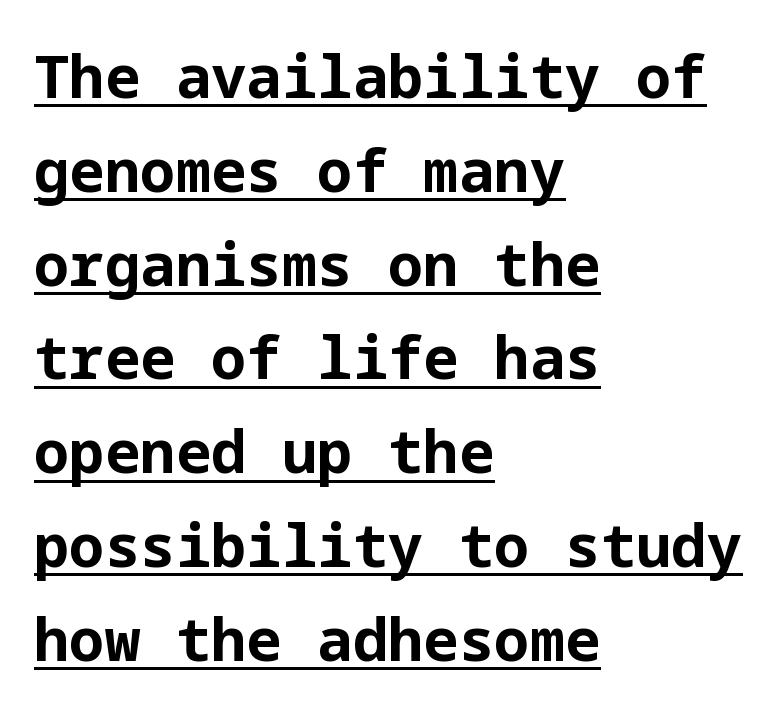
Q: Is the text bold? A: Yes.
Q: Is the text italic (slanted)? A: No, it is upright.
Q: Is the typeface a serif or a sans-serif typeface? A: Sans-serif.
Q: Is the text underlined? A: Yes.
Q: How is the paragraph aligned? A: Left-aligned.
Q: Is the spacing between letters normal or unusually wide? A: Normal.
Q: Is the spacing between lines tight, normal or loose? A: Normal.
Q: Width (condensed, normal, or wide)? A: Normal.
Q: Stroke contrast? A: Low.
Q: x-height? A: Medium.
